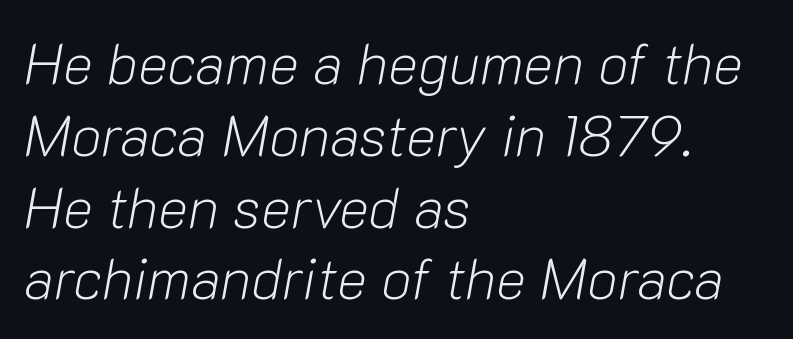
Q: Is the text bold? A: No.
Q: Is the text italic (slanted)? A: Yes, it leans right by about 10 degrees.
Q: Is the text underlined? A: No.
Q: How is the paragraph aligned? A: Left-aligned.
Q: Is the spacing between letters normal or unusually wide? A: Normal.
Q: Is the spacing between lines tight, normal or loose? A: Normal.
Q: Width (condensed, normal, or wide)? A: Normal.
Q: Stroke contrast? A: Low.
Q: x-height? A: Medium.
Q: Monospaced? A: No.
